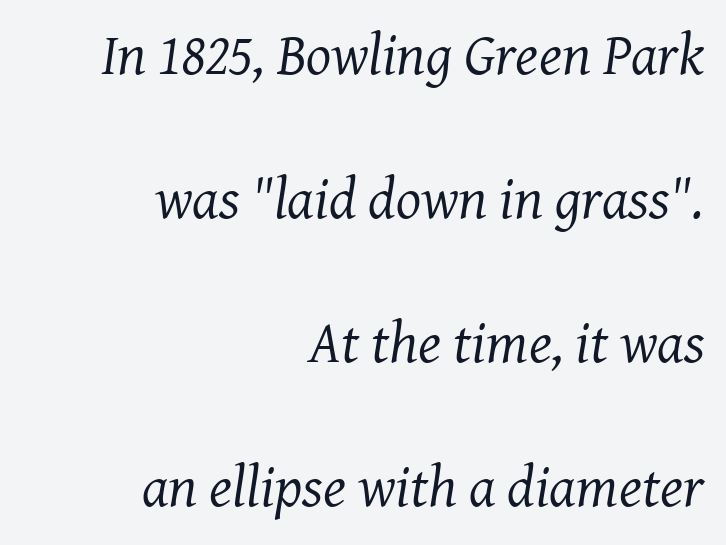
Honestly, the rows look like they've been pulled way apart. The axis of the letterforms is tilted away from vertical. Words float on clear page, feet unadorned. Does the copy run flush right? Yes — the right margin is perfectly even. In terms of letterform style, serifs are clearly present.
